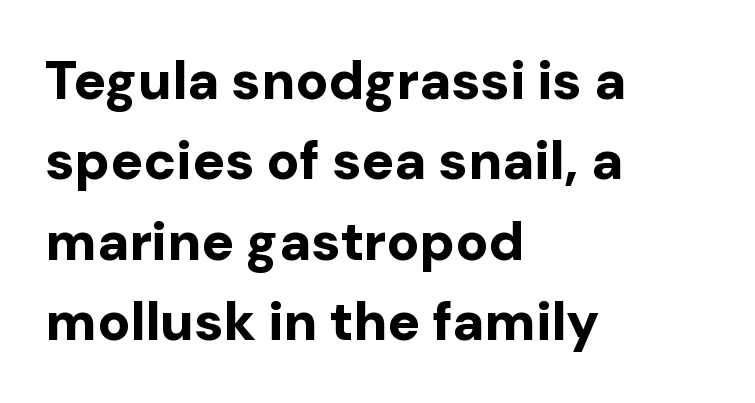
The image shows 54 px bold sans-serif type, upright; set left-aligned, normal line spacing (1.49x), normal letter spacing, not underlined; low stroke contrast and a medium x-height.
